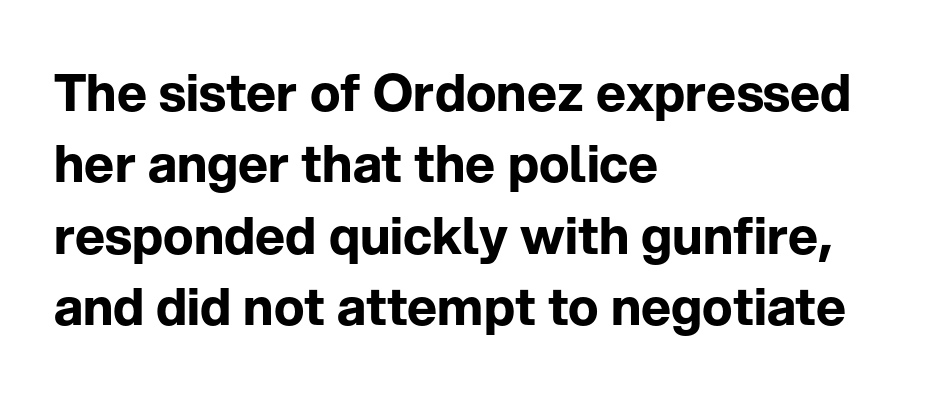
The image shows 51 px bold sans-serif type, upright; set left-aligned, normal line spacing (1.4x), normal letter spacing, not underlined; low stroke contrast and a medium x-height.
